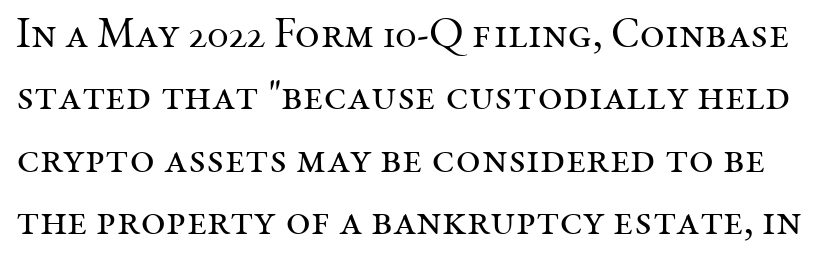
Q: Is the text bold? A: No.
Q: Is the text italic (slanted)? A: No, it is upright.
Q: Is the typeface a serif or a sans-serif typeface? A: Serif.
Q: Is the text underlined? A: No.
Q: Is the spacing between letters normal or unusually wide? A: Normal.
Q: Is the spacing between lines tight, normal or loose? A: Normal.
Q: Width (condensed, normal, or wide)? A: Normal.
Q: Stroke contrast? A: Medium.
Q: x-height? A: Medium.
Q: Monospaced? A: No.
